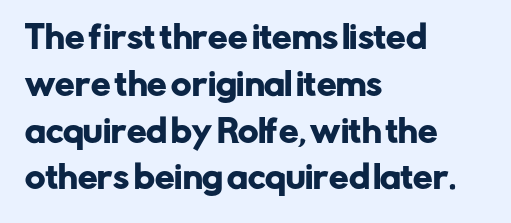
The image shows 31 px sans-serif type, upright; set left-aligned, normal line spacing (1.51x), normal letter spacing, not underlined; low stroke contrast and a medium x-height.
